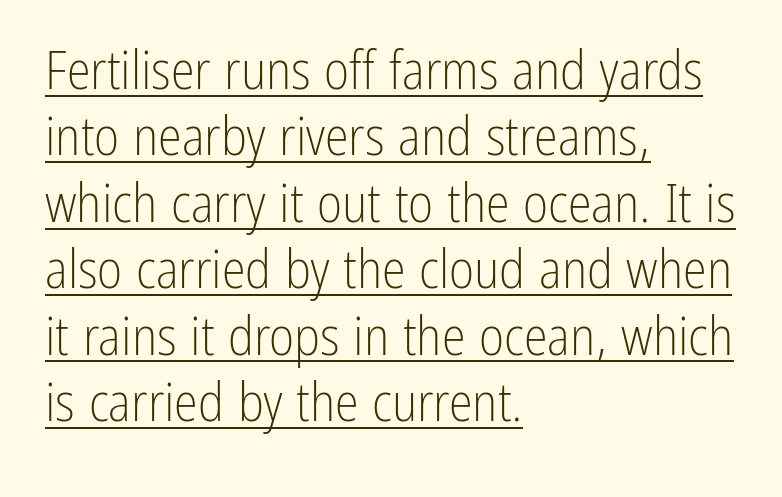
The image shows 54 px light, condensed sans-serif type, upright; set left-aligned, line spacing 1.23x, normal letter spacing, underlined; low stroke contrast and a medium x-height.
